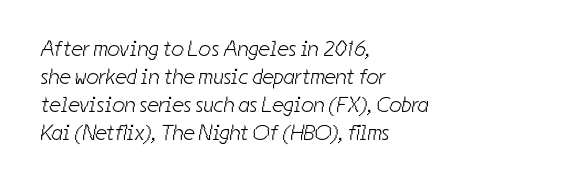
Q: Is the text bold? A: No.
Q: Is the text underlined? A: No.
Q: How is the paragraph aligned? A: Left-aligned.
Q: Is the spacing between letters normal or unusually wide? A: Normal.
Q: Is the spacing between lines tight, normal or loose? A: Normal.
